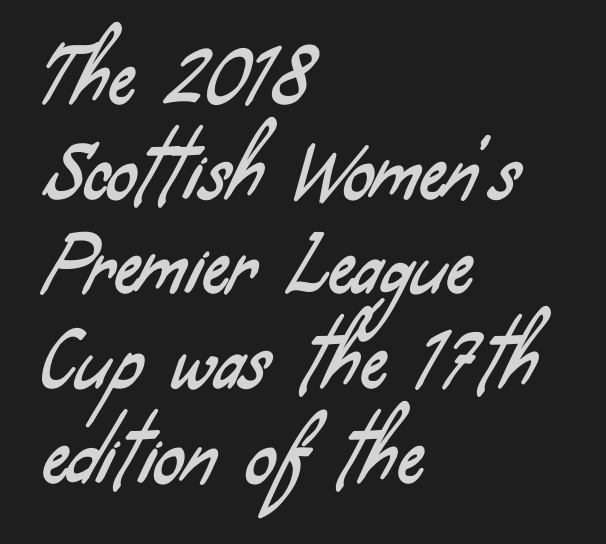
Q: Is the typeface a serif or a sans-serif typeface? A: Sans-serif.
Q: Is the text underlined? A: No.
Q: How is the paragraph aligned? A: Left-aligned.
Q: Is the spacing between letters normal or unusually wide? A: Normal.
Q: Is the spacing between lines tight, normal or loose? A: Normal.
Q: Width (condensed, normal, or wide)? A: Condensed.
Q: Stroke contrast? A: Low.
Q: x-height? A: Small.
Q: Monospaced? A: No.
